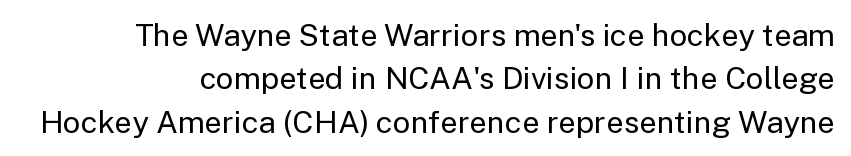
The image shows 31 px regular-weight sans-serif type, upright; set right-aligned, normal line spacing (1.4x), normal letter spacing, not underlined; low stroke contrast and a medium x-height.
